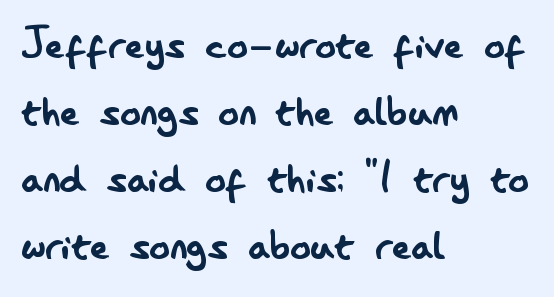
Q: Is the text bold? A: No.
Q: Is the text italic (slanted)? A: No, it is upright.
Q: Is the typeface a serif or a sans-serif typeface? A: Sans-serif.
Q: Is the text underlined? A: No.
Q: How is the paragraph aligned? A: Left-aligned.
Q: Is the spacing between letters normal or unusually wide? A: Normal.
Q: Is the spacing between lines tight, normal or loose? A: Normal.
Q: Width (condensed, normal, or wide)? A: Condensed.
Q: Stroke contrast? A: Low.
Q: x-height? A: Small.
Q: Monospaced? A: No.
